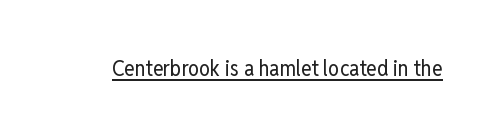
Q: Is the text bold? A: No.
Q: Is the text italic (slanted)? A: No, it is upright.
Q: Is the text underlined? A: Yes.
Q: Is the spacing between letters normal or unusually wide? A: Normal.
